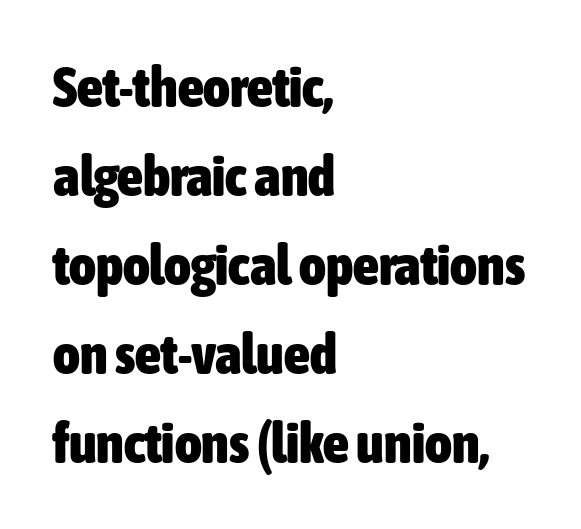
Q: Is the text bold? A: Yes.
Q: Is the text italic (slanted)? A: No, it is upright.
Q: Is the typeface a serif or a sans-serif typeface? A: Sans-serif.
Q: Is the text underlined? A: No.
Q: How is the paragraph aligned? A: Left-aligned.
Q: Is the spacing between letters normal or unusually wide? A: Normal.
Q: Is the spacing between lines tight, normal or loose? A: Normal.
Q: Width (condensed, normal, or wide)? A: Condensed.
Q: Stroke contrast? A: Low.
Q: x-height? A: Medium.
Q: Monospaced? A: No.
